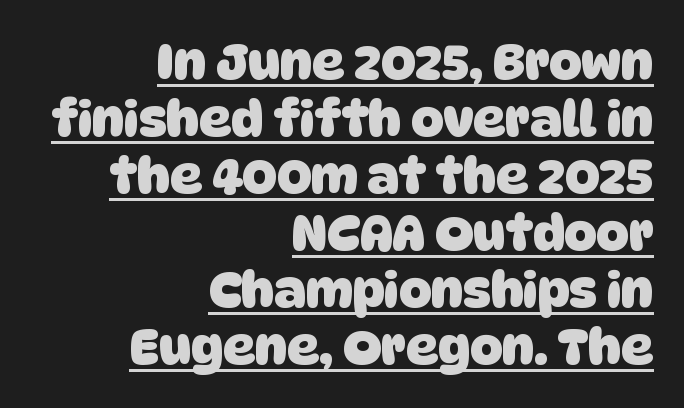
The image shows 50 px heavy sans-serif type; set right-aligned, tight line spacing (1.14x), normal letter spacing, underlined; low stroke contrast and a large x-height.
